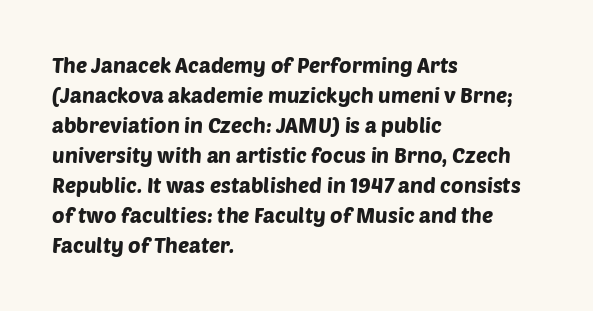
Q: Is the text underlined? A: No.
Q: How is the paragraph aligned? A: Left-aligned.
Q: Is the spacing between letters normal or unusually wide? A: Normal.
Q: Is the spacing between lines tight, normal or loose? A: Normal.
